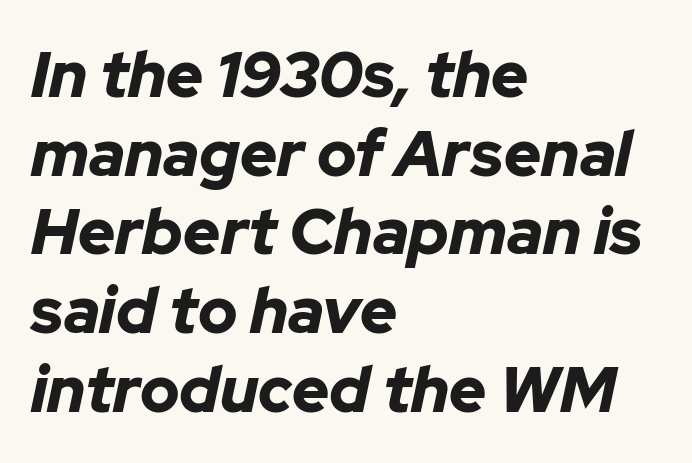
Character widths vary here, with narrow letters taking less room than wide ones. Spacing between characters is what you'd get straight out of the box. Notice how the passage keeps a crisp vertical edge on the left only. Only glyphs here, with clear space below each row. Compared with ordinary roman type, these characters are visibly tilted.
